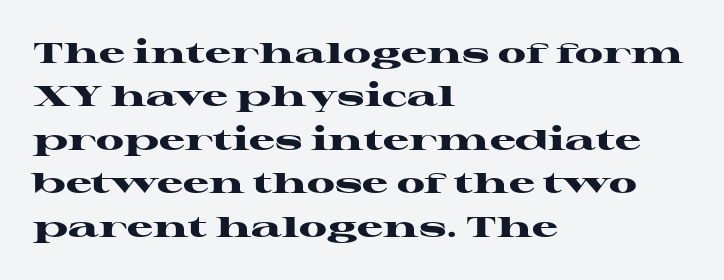
The type is set solid horizontally, with unmodified tracking. The letters stand upright; this is a roman face. Strong, thick strokes mark this as bold type. The font family rendered here belongs to the serif group.
